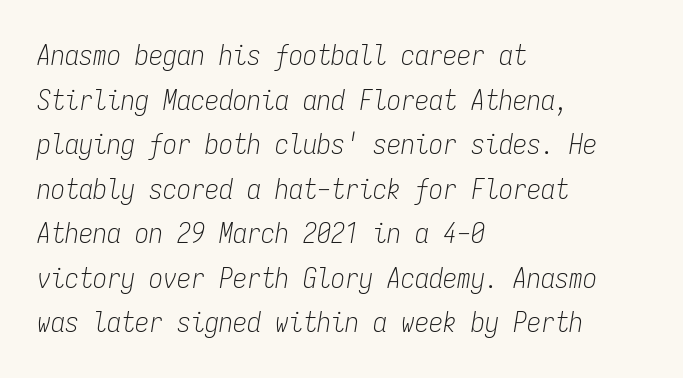
The image shows 28 px light, condensed type, italic (leaning right), monospaced; set left-aligned, normal line spacing (1.59x), normal letter spacing, not underlined; low stroke contrast and a medium x-height.
